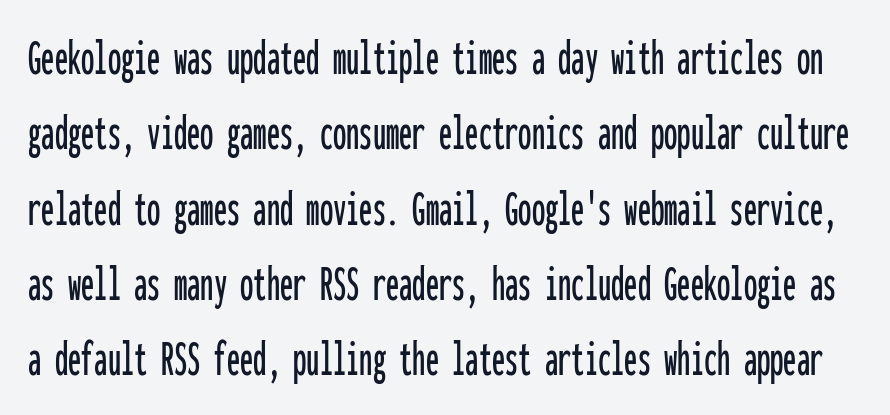
Font category for this specimen: sans-serif. Do the characters align in a grid? Yes, the font is monospaced. Look at the tracking — it's just the regular setting, nothing added. Upright lettering throughout.
